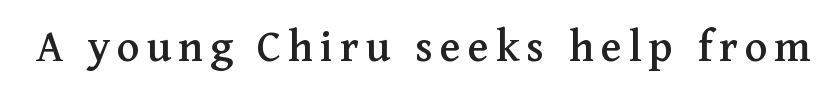
Glance below the letters and you will spot only blank space. In terms of posture, this sample is upright. Look at the bottom of the vertical strokes: they flare into serifs here. The rendering uses natural spacing where letterforms have individual widths.
